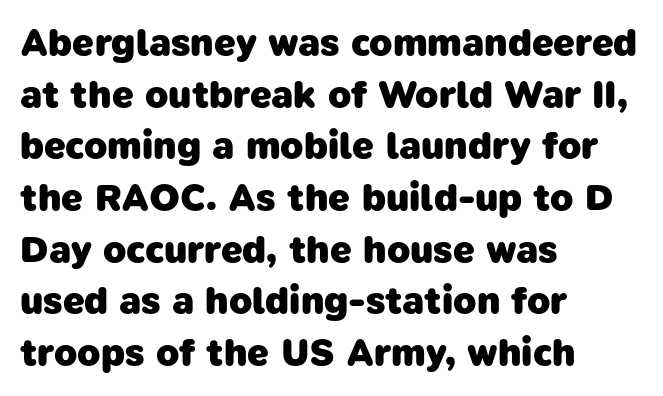
Q: Is the text bold? A: Yes.
Q: Is the typeface a serif or a sans-serif typeface? A: Sans-serif.
Q: Is the text underlined? A: No.
Q: How is the paragraph aligned? A: Left-aligned.
Q: Is the spacing between letters normal or unusually wide? A: Normal.
Q: Is the spacing between lines tight, normal or loose? A: Normal.
Q: Width (condensed, normal, or wide)? A: Normal.
Q: Stroke contrast? A: Low.
Q: x-height? A: Medium.
Q: Monospaced? A: No.
